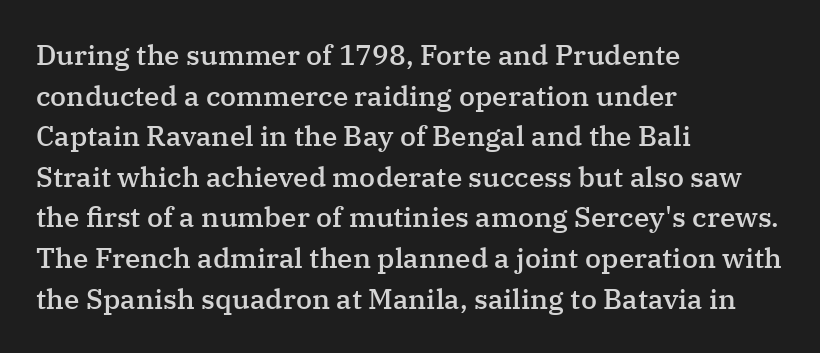
The image shows 28 px semibold serif type, upright; set left-aligned, normal line spacing (1.45x), normal letter spacing, not underlined; medium stroke contrast and a medium x-height.
